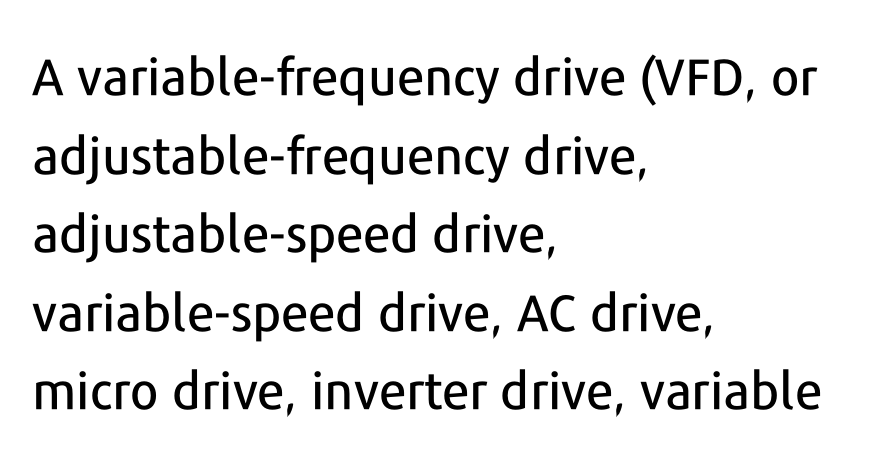
{"serif": "no", "italic": "no", "width": "normal", "stroke_contrast": "low", "x_height": "medium", "monospaced": "no", "underline": "no", "align": "left", "line_spacing": "normal", "line_spacing_ratio": 1.54, "letter_spacing": "normal", "letter_spacing_em": 0.0, "glyph_px": 51}
